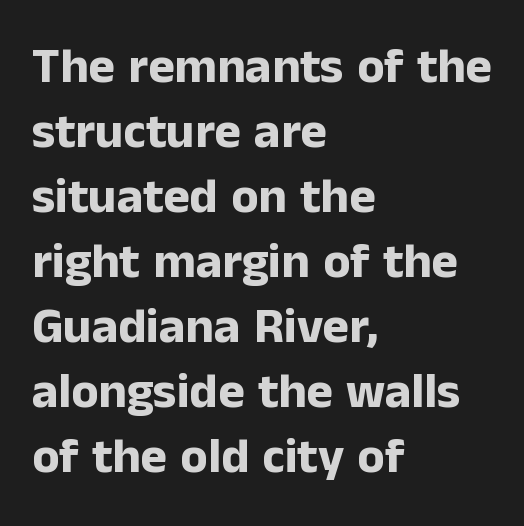
The strip under each line holds only bare page. The passage shown has conventional tracking throughout. Whoever set this chose a conventional vertical rhythm. Proportional: the letters do not fall into vertical columns.
